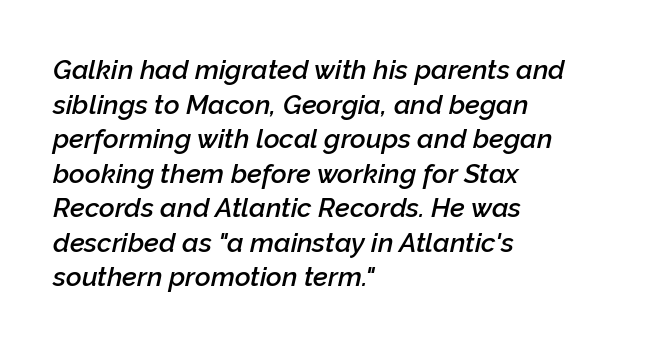
{"italic": "yes", "lean": "right", "slant_degrees": 12, "bold": "semi", "underline": "no", "align": "left", "line_spacing": "normal", "line_spacing_ratio": 1.28, "letter_spacing": "normal", "letter_spacing_em": 0.0, "glyph_px": 27}
